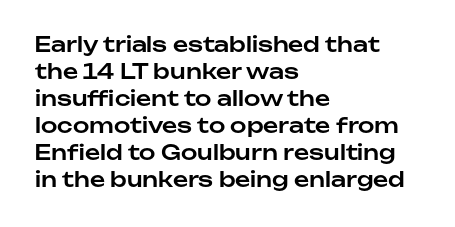
The letters stand straight up with perfectly vertical stems. Tracking here is standard; glyphs follow each other at the usual distance. Whoever set this chose a conventional vertical rhythm. The paragraph has a hard left edge and a soft right edge. Has an underline been added? It has not.
